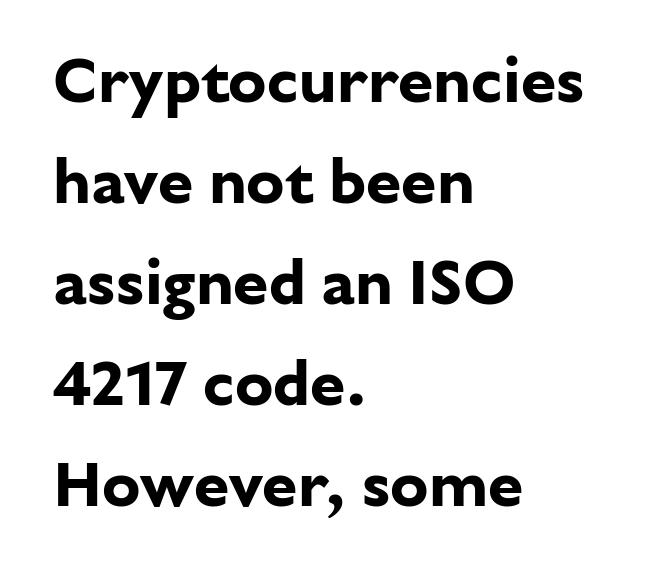
{"serif": "no", "italic": "no", "bold": "yes", "weight": "bold", "width": "normal", "stroke_contrast": "low", "x_height": "medium", "monospaced": "no", "underline": "no", "align": "left", "line_spacing": "normal", "line_spacing_ratio": 1.58, "letter_spacing": "normal", "letter_spacing_em": 0.0, "glyph_px": 64}
